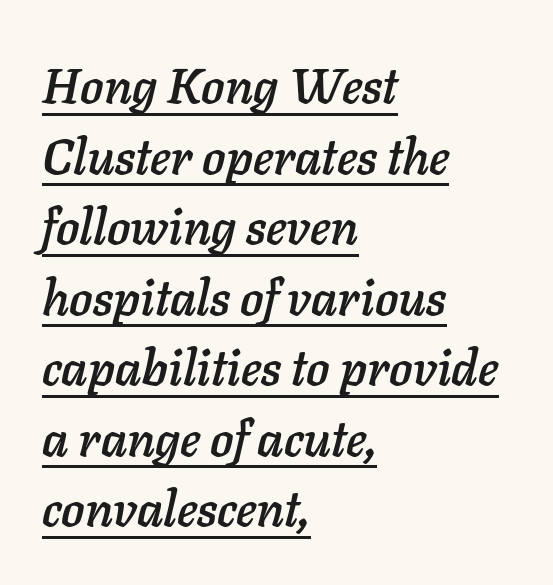
This sample has the flowing, uneven cadence of proportional lettering. All the whitespace from short lines collects on the right. Honestly, the letter spacing is just normal — you wouldn't notice it. The axis of the letterforms is tilted away from vertical. This rendering features underlined lettering. The lines sit at an ordinary, default distance from one another.
